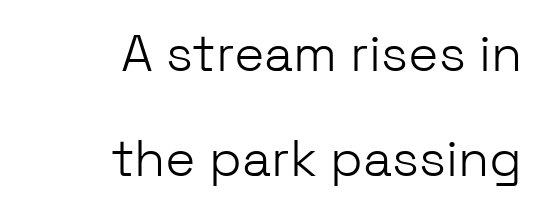
Q: Is the text bold? A: No.
Q: Is the text italic (slanted)? A: No, it is upright.
Q: Is the typeface a serif or a sans-serif typeface? A: Sans-serif.
Q: Is the text underlined? A: No.
Q: How is the paragraph aligned? A: Right-aligned.
Q: Is the spacing between letters normal or unusually wide? A: Normal.
Q: Is the spacing between lines tight, normal or loose? A: Loose.
Q: Width (condensed, normal, or wide)? A: Normal.
Q: Stroke contrast? A: Low.
Q: x-height? A: Medium.
Q: Monospaced? A: No.
